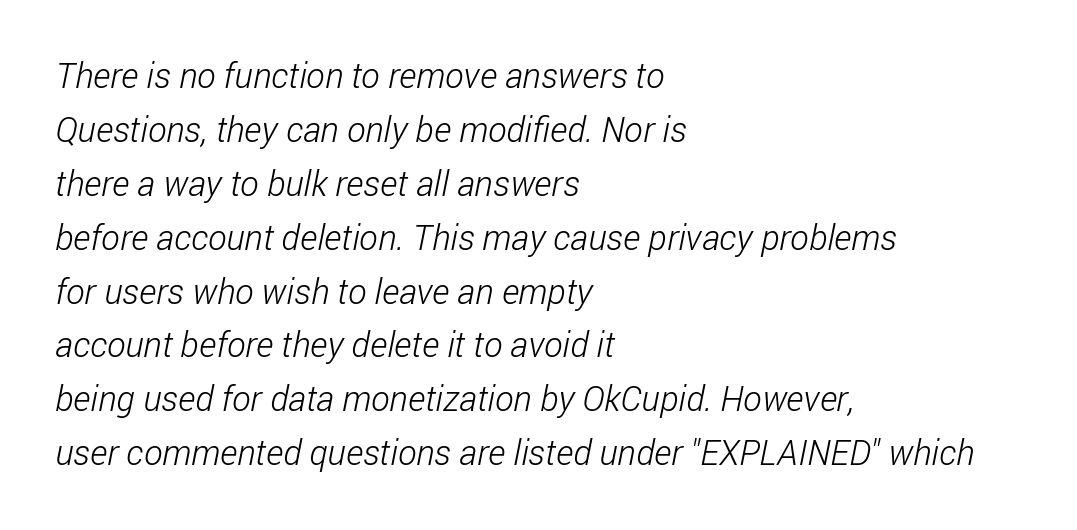
{"serif": "no", "bold": "no", "weight": "light", "width": "condensed", "stroke_contrast": "low", "x_height": "medium", "monospaced": "no", "underline": "no", "align": "left", "line_spacing": "normal", "line_spacing_ratio": 1.54, "letter_spacing": "normal", "letter_spacing_em": 0.0, "glyph_px": 35}
